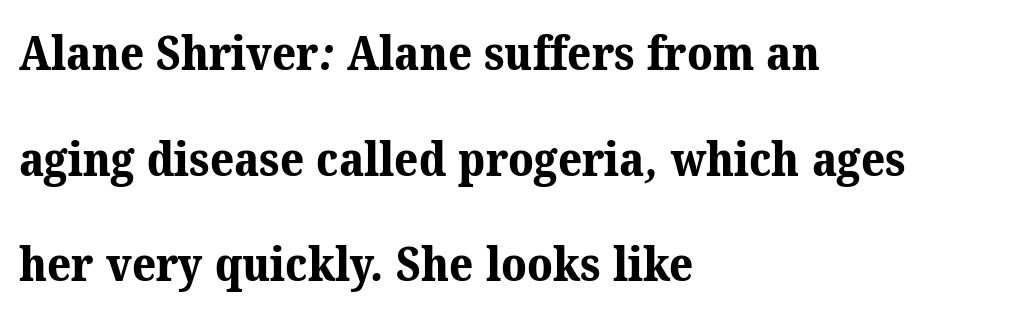
Q: Is the text bold? A: Yes.
Q: Is the typeface a serif or a sans-serif typeface? A: Serif.
Q: Is the text underlined? A: No.
Q: How is the paragraph aligned? A: Left-aligned.
Q: Is the spacing between letters normal or unusually wide? A: Normal.
Q: Is the spacing between lines tight, normal or loose? A: Loose.
Q: Width (condensed, normal, or wide)? A: Normal.
Q: Stroke contrast? A: Medium.
Q: x-height? A: Medium.
Q: Monospaced? A: No.
